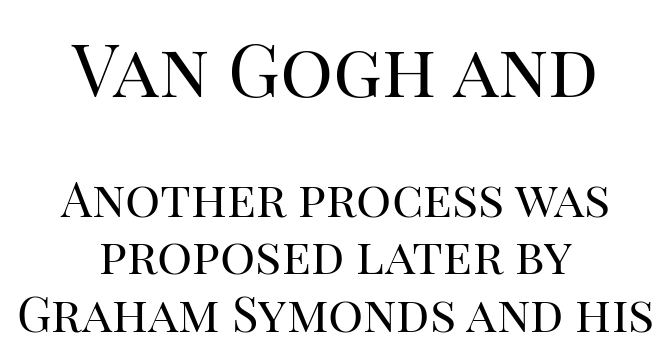
Caption: multi-line text, centered on the measure. The passage shown is typeset with a serif family. Note: larger setting up top, smaller setting below. The gaps between neighbouring characters are ordinary and unremarkable. You could not count columns in this text — the font is proportionally spaced.
